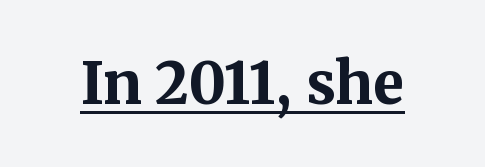
Italic? Not at all — the glyphs are vertical. Weight check: bold — yes, fully. These characters rest on top of a visible drawn line. A typesetter would call this proportional, since set widths differ per character. Nobody touched the tracking dial on this one. Regarding serifs, this sample has them.
